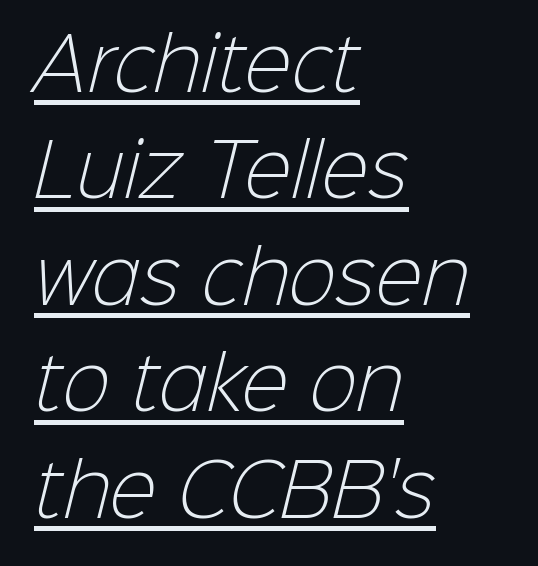
Q: Is the text bold? A: No.
Q: Is the typeface a serif or a sans-serif typeface? A: Sans-serif.
Q: Is the text underlined? A: Yes.
Q: How is the paragraph aligned? A: Left-aligned.
Q: Is the spacing between letters normal or unusually wide? A: Normal.
Q: Is the spacing between lines tight, normal or loose? A: Normal.
Q: Width (condensed, normal, or wide)? A: Normal.
Q: Stroke contrast? A: Low.
Q: x-height? A: Medium.
Q: Monospaced? A: No.
